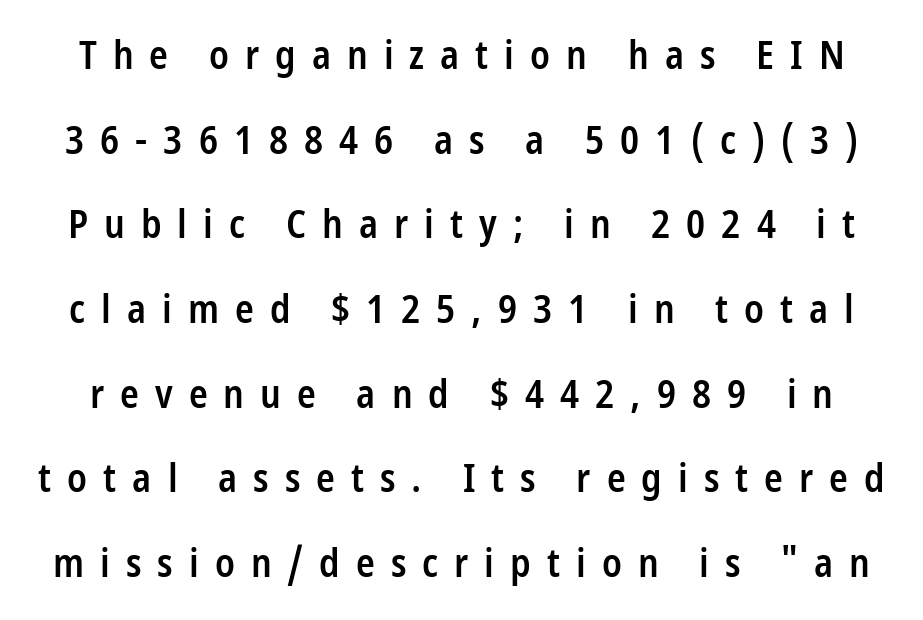
Set as a demibold, roughly 600 on the weight scale. The space beneath each line is pristine and unruled. Posture: straight, roman, zero tilt. In terms of letterform style, serifs are entirely absent. The passage shown stacks its lines with a broad gap. There is plenty of visible air inserted between adjacent glyphs.
